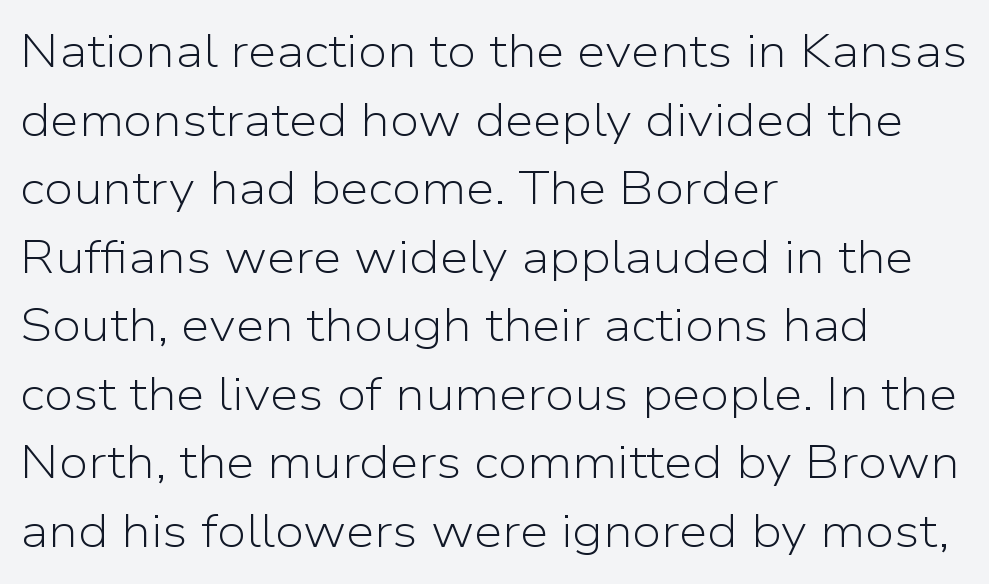
Q: Is the text bold? A: No.
Q: Is the text italic (slanted)? A: No, it is upright.
Q: Is the typeface a serif or a sans-serif typeface? A: Sans-serif.
Q: Is the text underlined? A: No.
Q: How is the paragraph aligned? A: Left-aligned.
Q: Is the spacing between letters normal or unusually wide? A: Normal.
Q: Is the spacing between lines tight, normal or loose? A: Normal.
Q: Width (condensed, normal, or wide)? A: Normal.
Q: Stroke contrast? A: Low.
Q: x-height? A: Medium.
Q: Monospaced? A: No.
